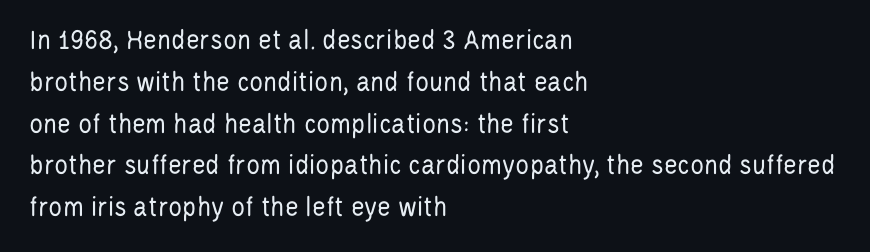
Q: Is the text bold? A: No.
Q: Is the text italic (slanted)? A: No, it is upright.
Q: Is the typeface a serif or a sans-serif typeface? A: Sans-serif.
Q: Is the text underlined? A: No.
Q: How is the paragraph aligned? A: Left-aligned.
Q: Is the spacing between letters normal or unusually wide? A: Normal.
Q: Is the spacing between lines tight, normal or loose? A: Normal.
Q: Width (condensed, normal, or wide)? A: Condensed.
Q: Stroke contrast? A: Low.
Q: x-height? A: Large.
Q: Monospaced? A: No.
